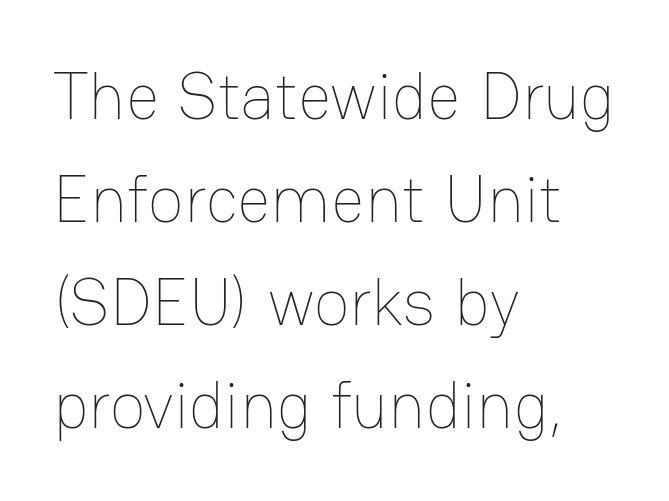
Q: Is the text bold? A: No.
Q: Is the text italic (slanted)? A: No, it is upright.
Q: Is the text underlined? A: No.
Q: How is the paragraph aligned? A: Left-aligned.
Q: Is the spacing between letters normal or unusually wide? A: Normal.
Q: Is the spacing between lines tight, normal or loose? A: Normal.
Q: Width (condensed, normal, or wide)? A: Normal.
Q: Stroke contrast? A: Low.
Q: x-height? A: Medium.
Q: Monospaced? A: No.
